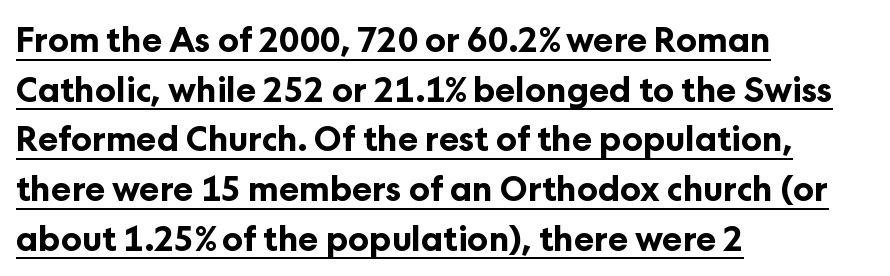
In designer terms, the underline attribute is active on this setting. The characters look thick and weighty, a clear bold. The lines sit at an ordinary, default distance from one another. Caption: standard tracking, unaltered. No feet cap the strokes, marking this as sans-serif type.
